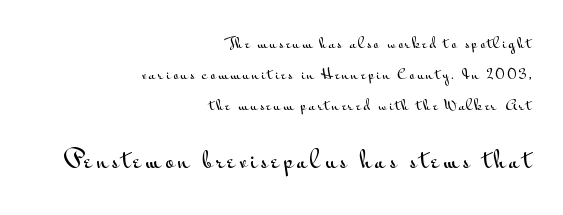
Q: Is the text italic (slanted)? A: Yes.
Q: Is the text underlined? A: No.
Q: How is the paragraph aligned? A: Right-aligned.
Q: Is the spacing between lines tight, normal or loose? A: Loose.
Q: Which block of text is set in a larger size, the first (top) or the second (bottom)? A: The second (bottom) one.
